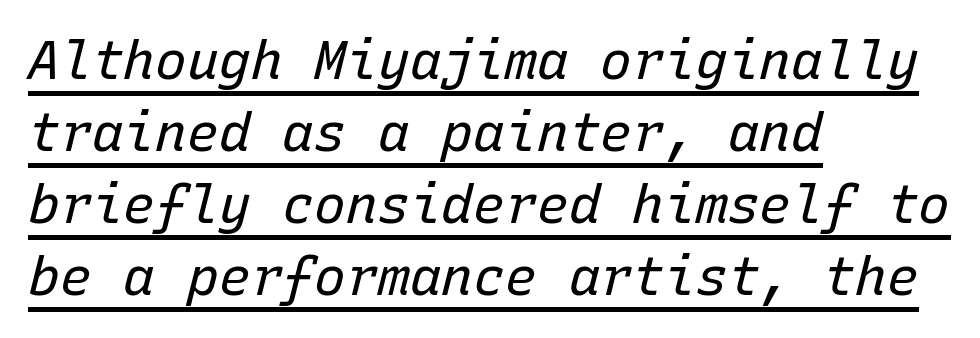
You can see a thin bar hugging the bottom of the glyphs. On a weight scale, this lands at 450 or below. Which margin do the lines hug? The left one — the right edge is uneven. An italicized treatment has been applied to the whole sample.
